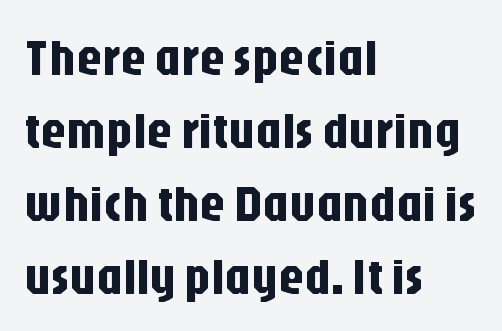
Q: Is the text italic (slanted)? A: No, it is upright.
Q: Is the typeface a serif or a sans-serif typeface? A: Sans-serif.
Q: Is the text underlined? A: No.
Q: How is the paragraph aligned? A: Left-aligned.
Q: Is the spacing between letters normal or unusually wide? A: Normal.
Q: Is the spacing between lines tight, normal or loose? A: Normal.
Q: Width (condensed, normal, or wide)? A: Condensed.
Q: Stroke contrast? A: Low.
Q: x-height? A: Large.
Q: Monospaced? A: No.
